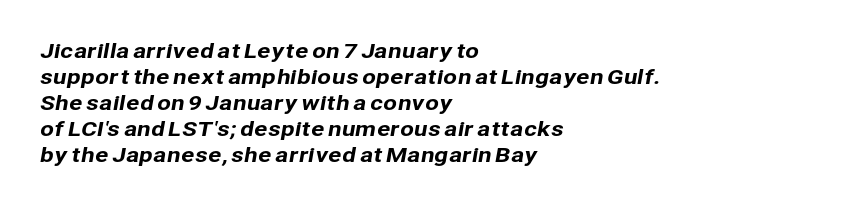
{"underline": "no", "align": "left", "line_spacing": "normal", "line_spacing_ratio": 1.3, "letter_spacing": "normal", "letter_spacing_em": 0.0, "glyph_px": 20}
